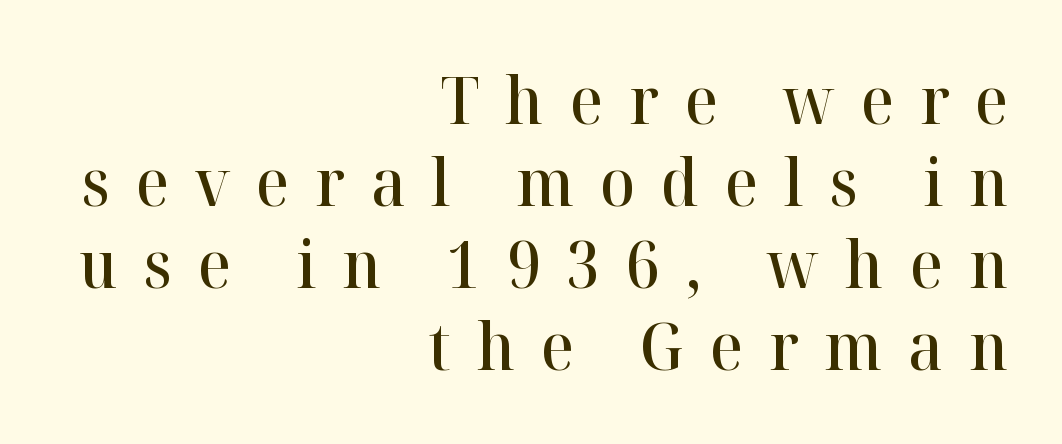
The horizontal fit of the characters is loose and conspicuously gappy. The specimen omits any rule beneath the text block's lines. Varying glyph widths throughout — classic text-font behaviour. Look at the bottom of the vertical strokes: they flare into serifs here.
